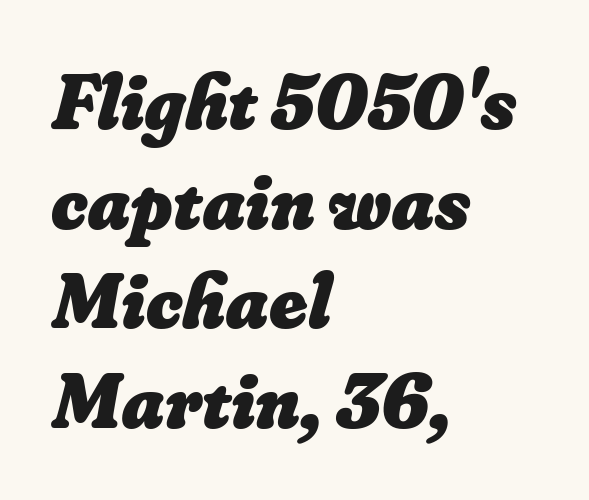
{"bold": "yes", "weight": "heavy", "width": "normal", "stroke_contrast": "low", "x_height": "small", "monospaced": "no", "underline": "no", "align": "left", "line_spacing": "normal", "line_spacing_ratio": 1.26, "letter_spacing": "normal", "letter_spacing_em": 0.0, "glyph_px": 79}
